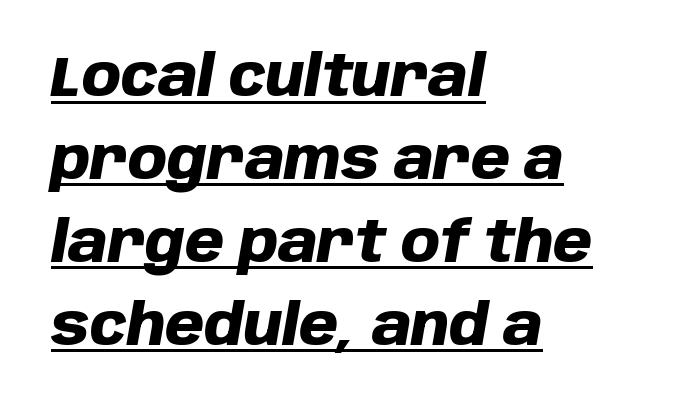
The image shows 56 px heavy type, italic (leaning right); set left-aligned, normal line spacing (1.48x), normal letter spacing, underlined; low stroke contrast and a large x-height.
